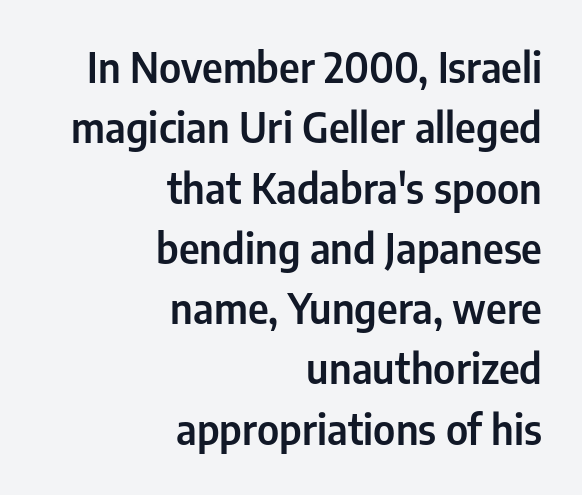
Each letter keeps its own natural width here, so spacing adapts to shape. The characters display no serif detailing; their extremities are plain. These lines stack with their right ends in a neat column. The font's upright variant was chosen for this text. Each row of text sits above clean, open space.
